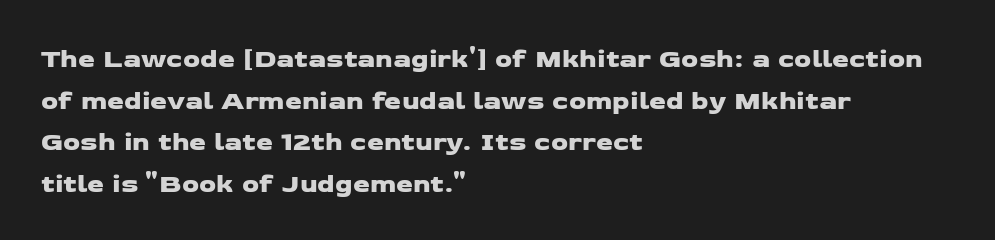
Q: Is the text underlined? A: No.
Q: How is the paragraph aligned? A: Left-aligned.
Q: Is the spacing between letters normal or unusually wide? A: Normal.
Q: Is the spacing between lines tight, normal or loose? A: Normal.
